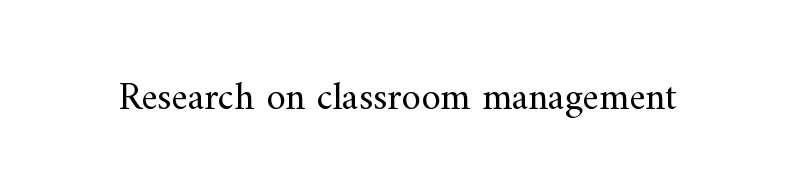
Q: Is the text bold? A: No.
Q: Is the text italic (slanted)? A: No, it is upright.
Q: Is the typeface a serif or a sans-serif typeface? A: Serif.
Q: Is the text underlined? A: No.
Q: Is the spacing between letters normal or unusually wide? A: Normal.
Q: Width (condensed, normal, or wide)? A: Normal.
Q: Stroke contrast? A: Medium.
Q: x-height? A: Small.
Q: Monospaced? A: No.
